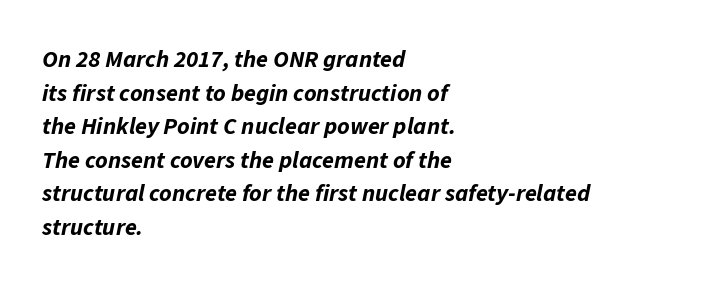
Q: Is the text bold? A: Yes.
Q: Is the text italic (slanted)? A: Yes, it leans right by about 11 degrees.
Q: Is the text underlined? A: No.
Q: How is the paragraph aligned? A: Left-aligned.
Q: Is the spacing between letters normal or unusually wide? A: Normal.
Q: Is the spacing between lines tight, normal or loose? A: Normal.
